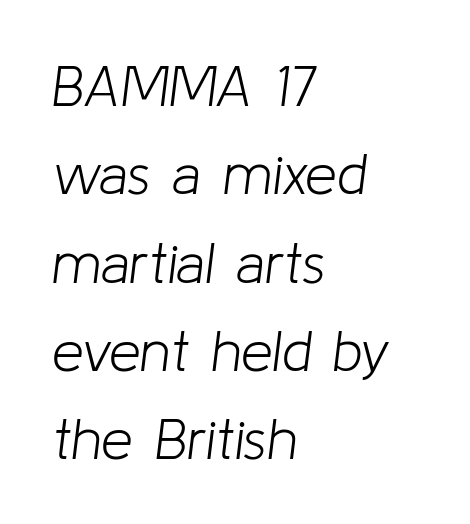
Q: Is the text bold? A: No.
Q: Is the text italic (slanted)? A: Yes, it leans right by about 8 degrees.
Q: Is the text underlined? A: No.
Q: How is the paragraph aligned? A: Left-aligned.
Q: Is the spacing between letters normal or unusually wide? A: Normal.
Q: Is the spacing between lines tight, normal or loose? A: Normal.
Q: Width (condensed, normal, or wide)? A: Normal.
Q: Stroke contrast? A: Low.
Q: x-height? A: Medium.
Q: Monospaced? A: No.
